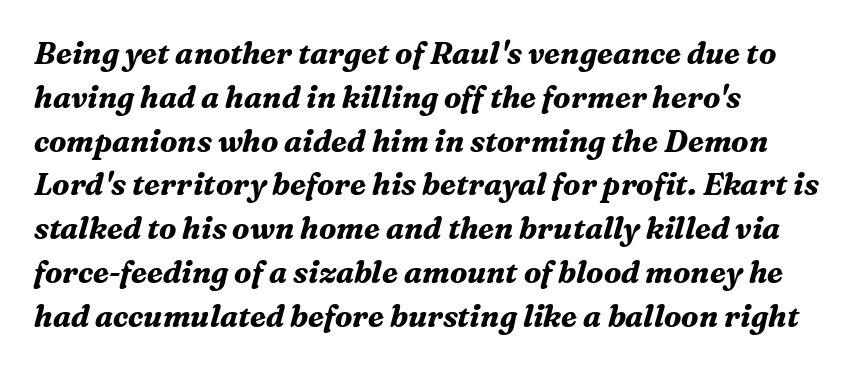
The image shows 30 px bold serif type, italic (leaning right); set left-aligned, normal line spacing (1.46x), normal letter spacing, not underlined; medium stroke contrast and a medium x-height.
